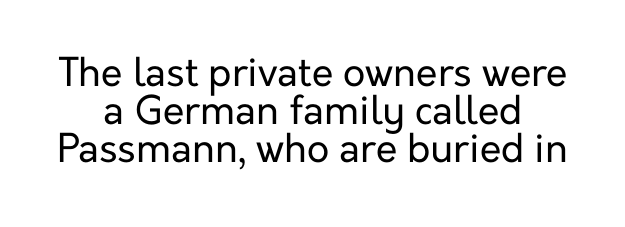
Default kerning and tracking; the words read as compact shapes. A quiet, ordinary-to-light weight characterises the typeface. The whitespace from short lines is split evenly between both sides. Reading down the column, the eye jumps only a short way to each next line. The zone under the glyphs is completely vacant. Spacing verdict: proportional, widths tailored to each character.
